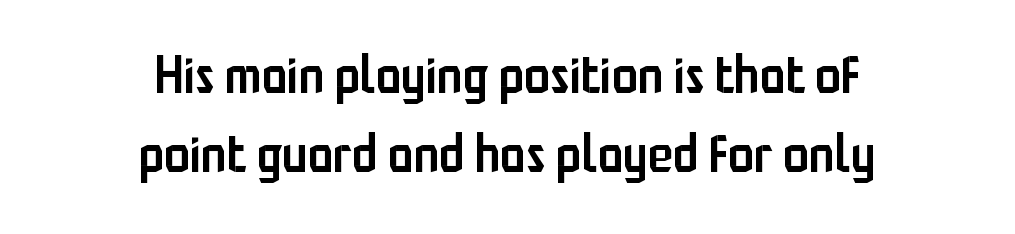
The image shows 52 px semibold, condensed sans-serif type, upright; set centered, normal line spacing (1.51x), normal letter spacing, not underlined; low stroke contrast and a medium x-height.
